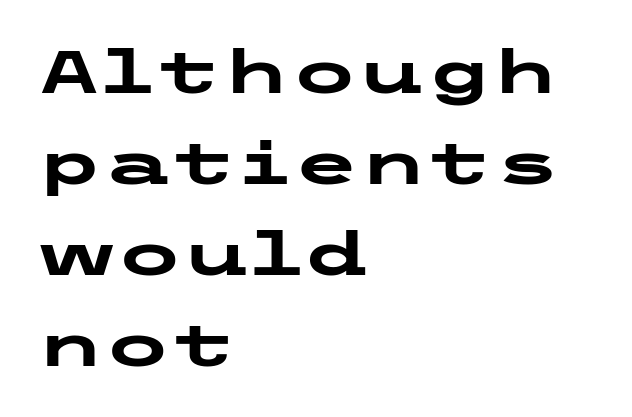
A typesetter would call this leading conventional body-copy spacing. The face used here is rendered with its standard letterfit. Heavy-handed strokes throughout: this text is bold. Every row of glyphs begins at an identical x-position on the left. Each row of text sits above clean, open space. To sum up the face: it is a sans, with no serifs.
